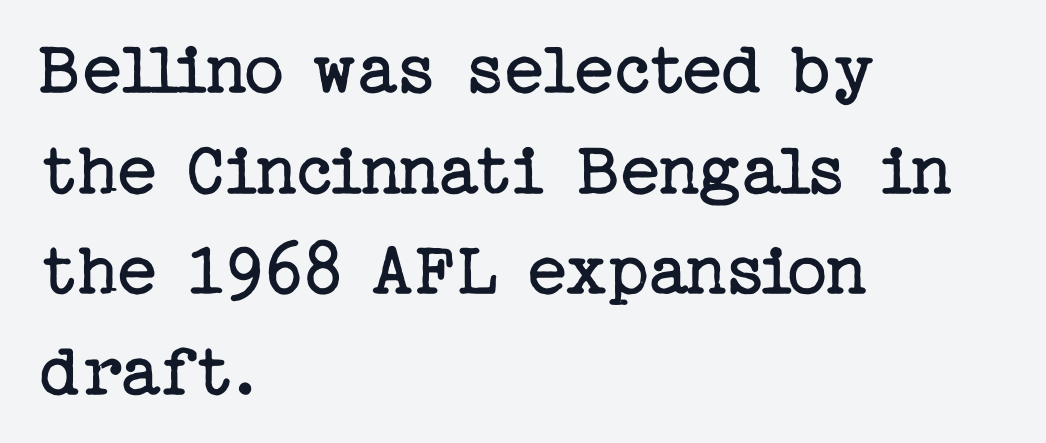
The image shows 78 px regular-weight serif type, upright; set left-aligned, normal line spacing (1.29x), normal letter spacing, not underlined; low stroke contrast and a medium x-height.
